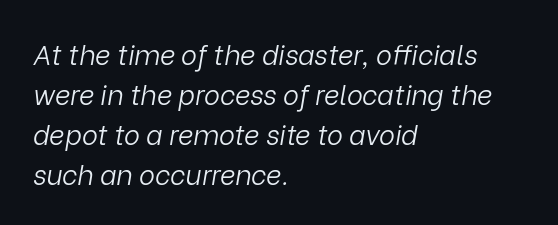
{"italic": "yes", "lean": "right", "slant_degrees": 9, "bold": "no", "underline": "no", "align": "left", "line_spacing": "normal", "line_spacing_ratio": 1.48, "letter_spacing": "normal", "letter_spacing_em": 0.0, "glyph_px": 27}
